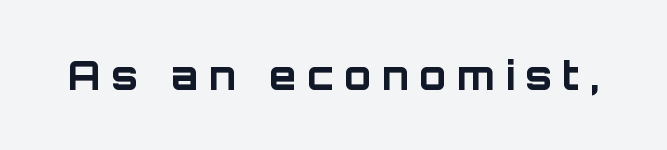
The baseline area is clear. Strokes here are thick enough to call this a true bold. This rendering employs a face without finishing strokes, i.e., a sans-serif. The axis of the letterforms is exactly vertical.
